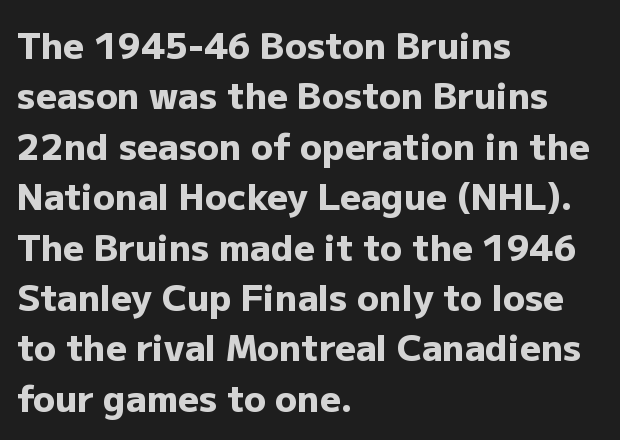
{"serif": "no", "italic": "no", "bold": "yes", "weight": "heavy", "width": "normal", "stroke_contrast": "low", "x_height": "medium", "monospaced": "no", "underline": "no", "align": "left", "line_spacing": "normal", "line_spacing_ratio": 1.4, "letter_spacing": "normal", "letter_spacing_em": 0.0, "glyph_px": 36}
